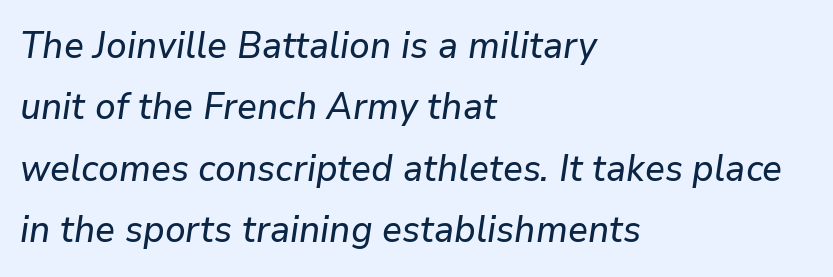
Italic: yes, the glyphs are oblique. Rule under the text: the space is simply empty. Compared with typical paragraphs, the rows here are spaced about the same. Horizontal alignment here is leftward, the default for most running prose.
